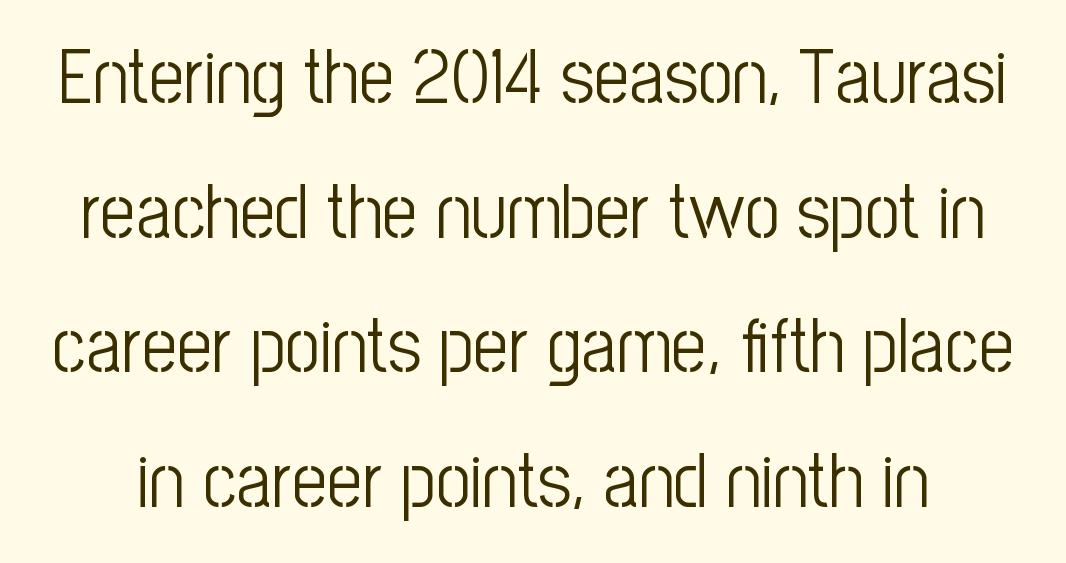
Here the designer chose a conventional face with non-uniform glyph widths. Type style note: lacks serifs. Default kerning and tracking; the words read as compact shapes. Ordinary non-slanted type is in use. Ink coverage per letter is moderate at most. Bare-footed words on every line.
